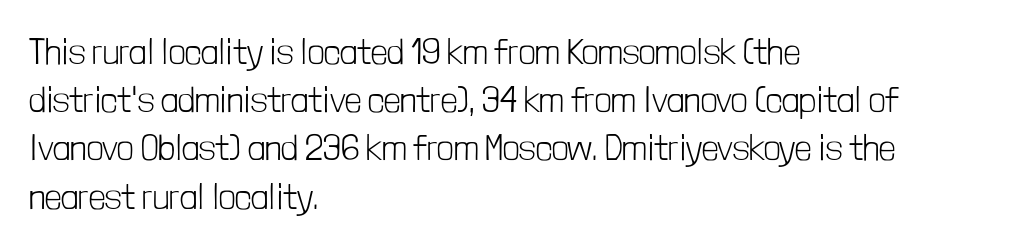
The image shows 36 px light, condensed sans-serif type, upright; set left-aligned, normal line spacing (1.34x), normal letter spacing, not underlined; low stroke contrast and a medium x-height.
